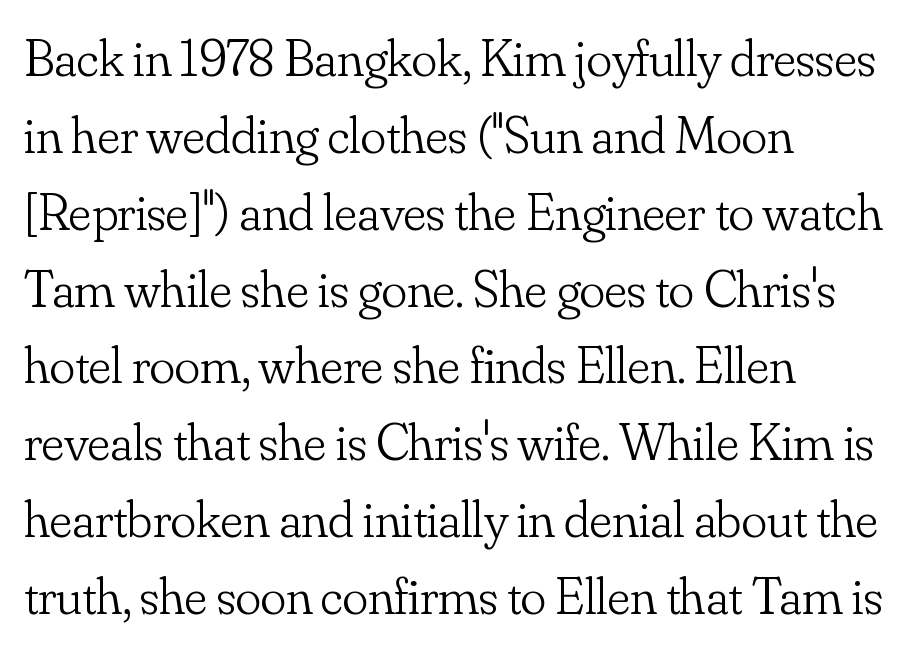
The image shows 53 px light serif type, upright; set left-aligned, normal line spacing (1.45x), normal letter spacing, not underlined; low stroke contrast and a small x-height.
